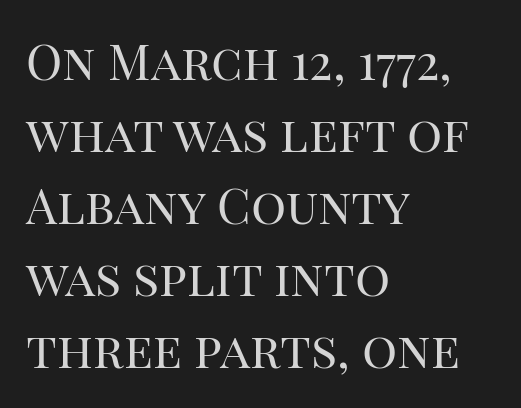
Line starts are locked; line ends wander. These lines are rendered in a variable-pitch font. Letter spacing: default. Each row of text sits above clean, open space. The lines sit at an ordinary, default distance from one another.
